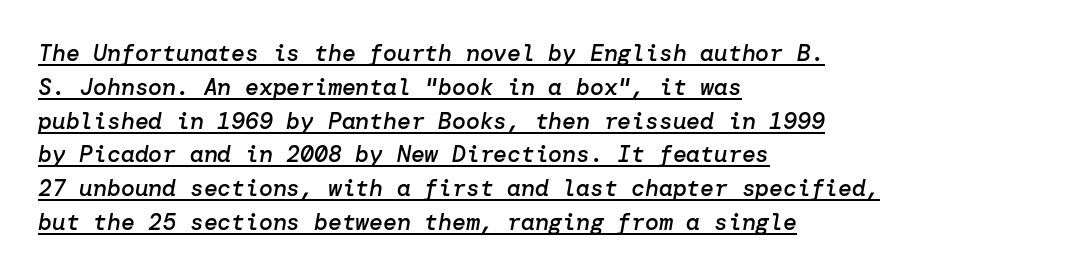
{"italic": "yes", "lean": "right", "slant_degrees": 10, "bold": "semi", "underline": "yes", "align": "left", "line_spacing": "normal", "line_spacing_ratio": 1.47, "letter_spacing": "normal", "letter_spacing_em": 0.0, "glyph_px": 23}
